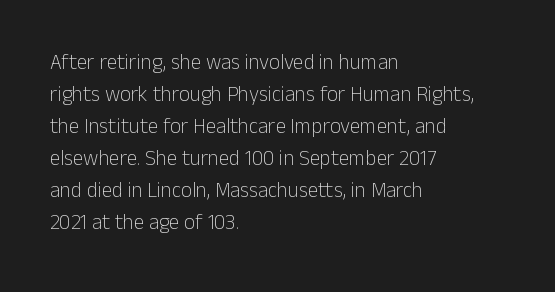
Q: Is the text bold? A: No.
Q: Is the text italic (slanted)? A: No, it is upright.
Q: Is the text underlined? A: No.
Q: How is the paragraph aligned? A: Left-aligned.
Q: Is the spacing between letters normal or unusually wide? A: Normal.
Q: Is the spacing between lines tight, normal or loose? A: Normal.
